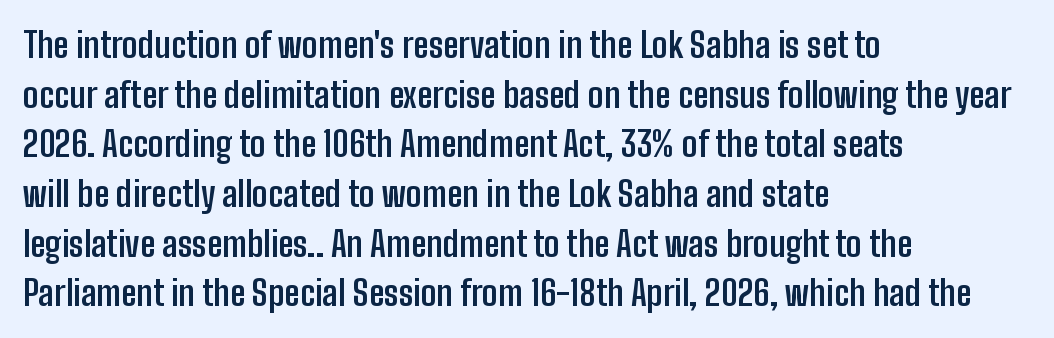
The image shows 35 px semibold, condensed sans-serif type, upright; set left-aligned, normal line spacing (1.42x), normal letter spacing, not underlined; low stroke contrast and a medium x-height.
